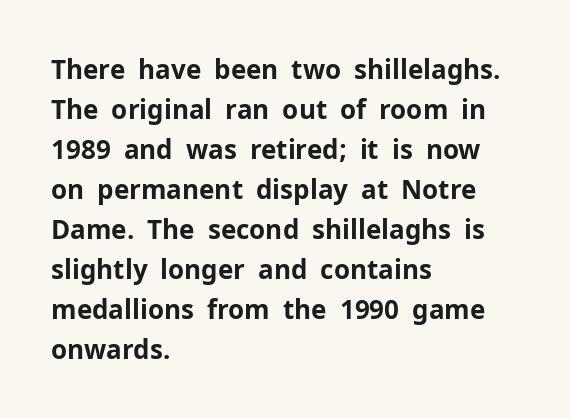
Q: Is the text bold? A: Yes.
Q: Is the text italic (slanted)? A: No, it is upright.
Q: Is the text underlined? A: No.
Q: How is the paragraph aligned? A: Left-aligned.
Q: Is the spacing between letters normal or unusually wide? A: Normal.
Q: Is the spacing between lines tight, normal or loose? A: Normal.
